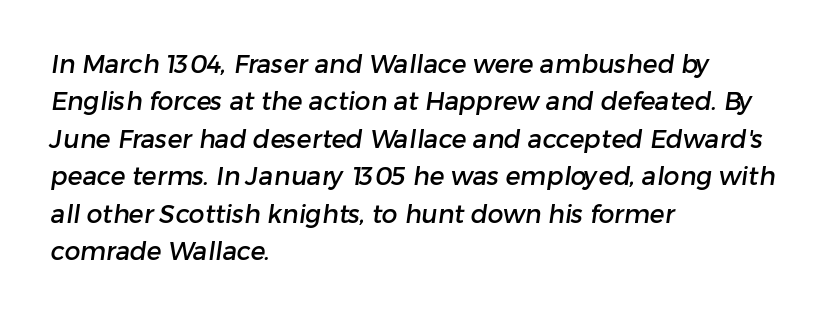
Q: Is the text underlined? A: No.
Q: How is the paragraph aligned? A: Left-aligned.
Q: Is the spacing between letters normal or unusually wide? A: Normal.
Q: Is the spacing between lines tight, normal or loose? A: Normal.
